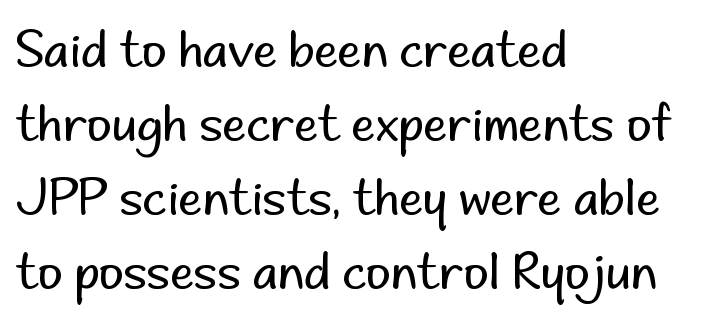
{"serif": "no", "italic": "no", "bold": "no", "weight": "regular", "width": "normal", "stroke_contrast": "low", "x_height": "small", "monospaced": "no", "underline": "no", "align": "left", "line_spacing": "normal", "line_spacing_ratio": 1.54, "letter_spacing": "normal", "letter_spacing_em": 0.0, "glyph_px": 48}
